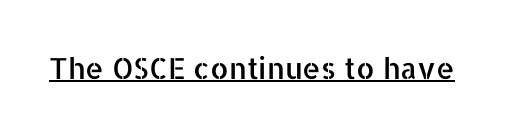
No feet cap the strokes, marking this as sans-serif type. Do the characters align in a grid? No, the font is proportional. Characters follow at the spacing the type designer built in. Glance below the letters and you will spot a drawn line. Nope, not italic — everything's standing straight.
